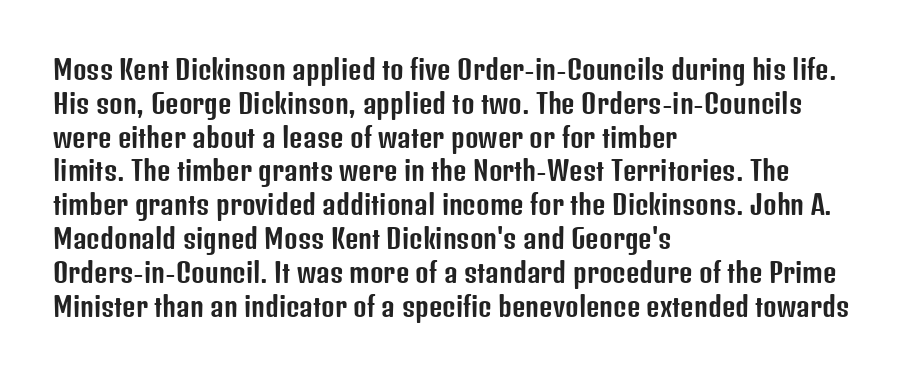
The ragged edge is on the right, which tells us the setting is flush left. How would I describe the line gaps? Plain and ordinary. This is the regular roman posture of the typeface. Only glyphs here, with clear space below each row.
